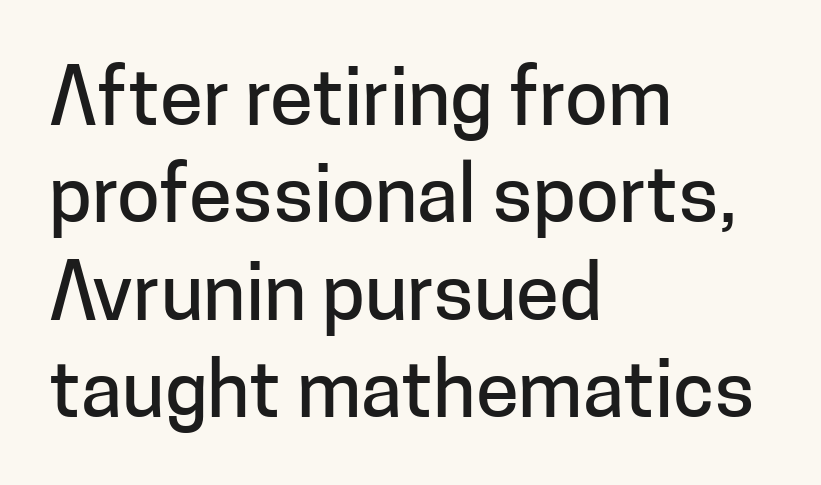
{"serif": "no", "italic": "no", "width": "normal", "stroke_contrast": "low", "x_height": "medium", "monospaced": "no", "underline": "no", "align": "left", "line_spacing": "normal", "line_spacing_ratio": 1.25, "letter_spacing": "normal", "letter_spacing_em": 0.0, "glyph_px": 78}
